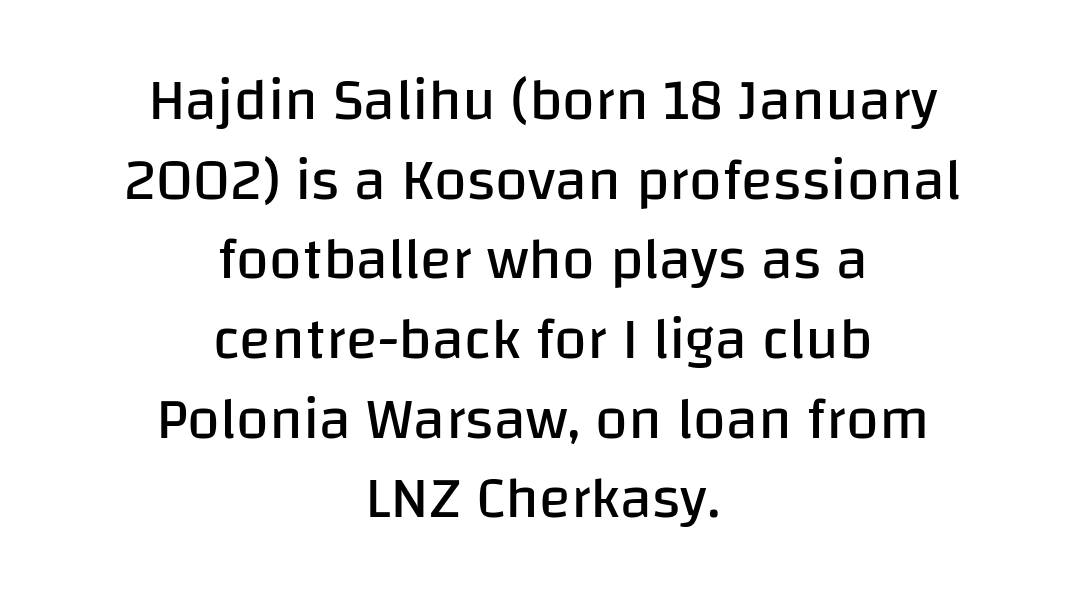
Q: Is the text bold? A: No.
Q: Is the text italic (slanted)? A: No, it is upright.
Q: Is the typeface a serif or a sans-serif typeface? A: Sans-serif.
Q: Is the text underlined? A: No.
Q: How is the paragraph aligned? A: Centered.
Q: Is the spacing between letters normal or unusually wide? A: Normal.
Q: Is the spacing between lines tight, normal or loose? A: Normal.
Q: Width (condensed, normal, or wide)? A: Normal.
Q: Stroke contrast? A: Low.
Q: x-height? A: Large.
Q: Monospaced? A: No.
